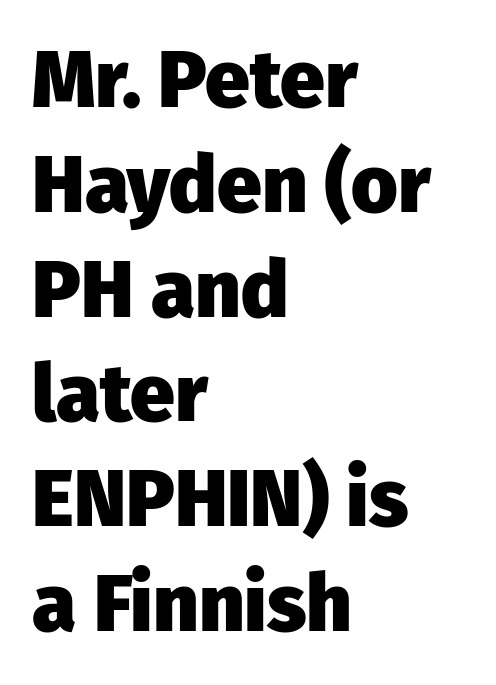
{"serif": "no", "italic": "no", "bold": "yes", "weight": "heavy", "width": "normal", "stroke_contrast": "low", "x_height": "medium", "monospaced": "no", "underline": "no", "align": "left", "line_spacing": "normal", "line_spacing_ratio": 1.31, "letter_spacing": "normal", "letter_spacing_em": 0.0, "glyph_px": 80}
